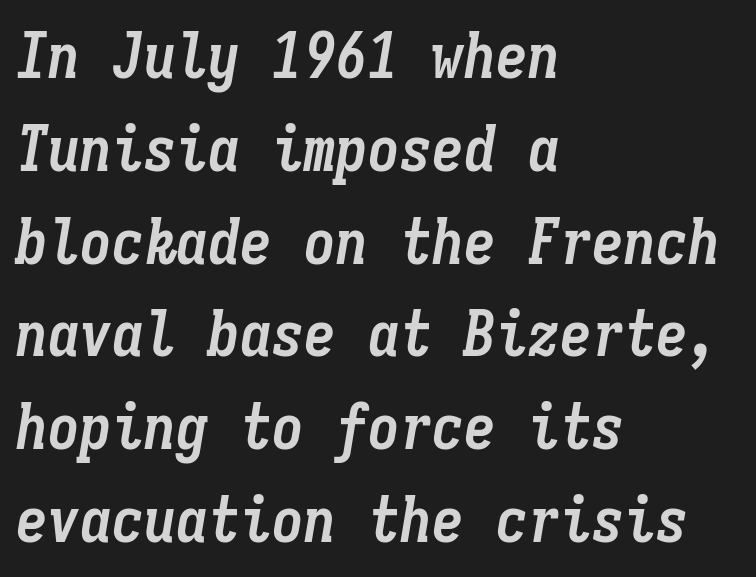
Underline: absent. Designer's note — italics engaged. Every letter is thick-stroked: bold, no question. The face used here is monospaced, like something from a code editor. Line beginnings align vertically; line endings do not.
